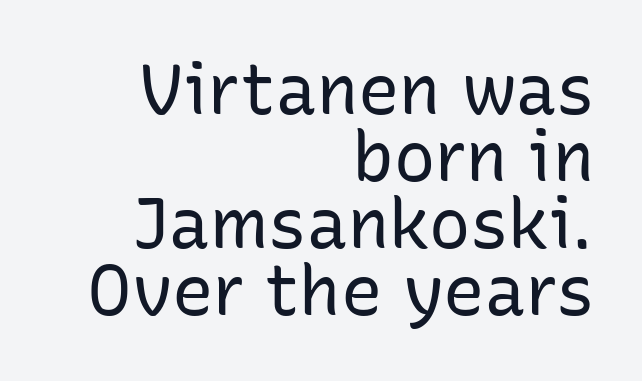
Q: Is the text bold? A: No.
Q: Is the text italic (slanted)? A: No, it is upright.
Q: Is the typeface a serif or a sans-serif typeface? A: Sans-serif.
Q: Is the text underlined? A: No.
Q: How is the paragraph aligned? A: Right-aligned.
Q: Is the spacing between letters normal or unusually wide? A: Normal.
Q: Is the spacing between lines tight, normal or loose? A: Tight.
Q: Width (condensed, normal, or wide)? A: Normal.
Q: Stroke contrast? A: Low.
Q: x-height? A: Medium.
Q: Monospaced? A: No.
